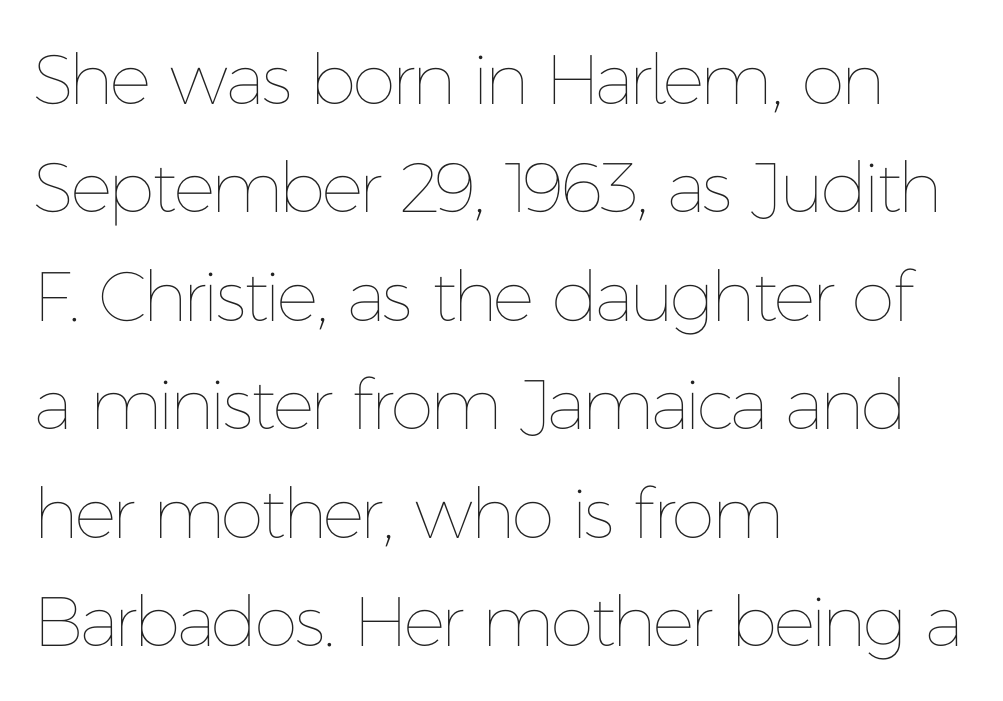
{"italic": "no", "bold": "no", "weight": "thin", "width": "normal", "stroke_contrast": "low", "x_height": "medium", "monospaced": "no", "underline": "no", "align": "left", "line_spacing": "normal", "line_spacing_ratio": 1.55, "letter_spacing": "normal", "letter_spacing_em": 0.0, "glyph_px": 70}
